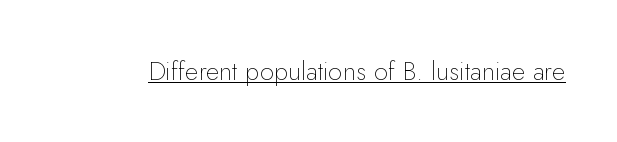
Short note: letters normally spaced. Is this a heavy cut? Hardly; it is regular or lighter. This sample uses an upright cut, with every glyph sitting square on the baseline. Is there an underline? Yes — a line sits under the letters.
